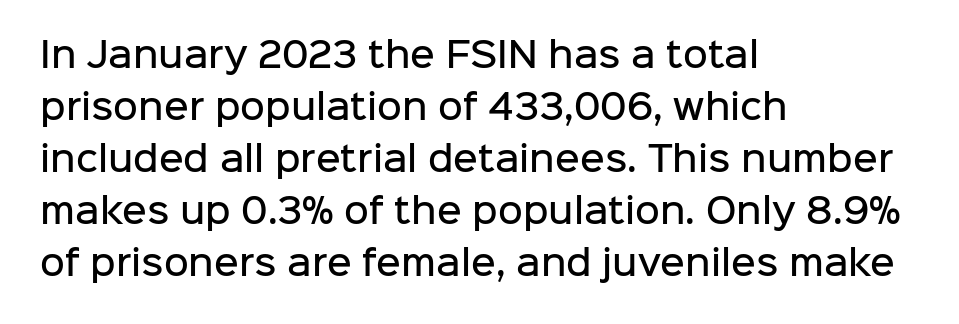
{"serif": "no", "italic": "no", "bold": "semi", "weight": "semibold", "width": "normal", "stroke_contrast": "low", "x_height": "medium", "monospaced": "no", "underline": "no", "align": "left", "line_spacing": "normal", "line_spacing_ratio": 1.53, "letter_spacing": "normal", "letter_spacing_em": 0.0, "glyph_px": 34}
